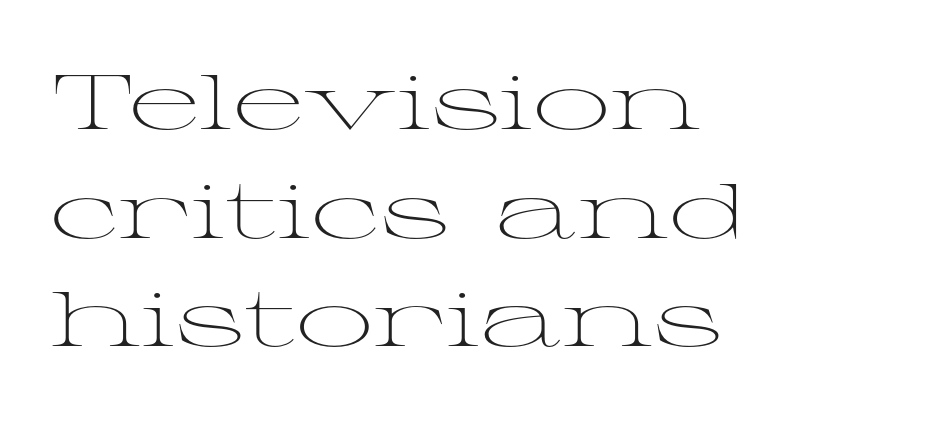
The image shows 77 px light, wide serif type, upright; set left-aligned, normal line spacing (1.41x), normal letter spacing, not underlined; medium stroke contrast and a medium x-height.
